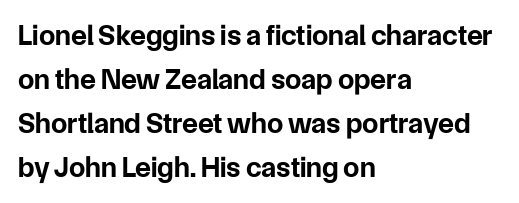
Reading down the column, the eye jumps a familiar distance to each next line. Each letter keeps its own natural width here, so spacing adapts to shape. Leftover space on each line is placed entirely after the last word. You could call the tracking neutral — neither tight nor loose. Check where the strokes stop: nothing finishes them off — pure sans.
